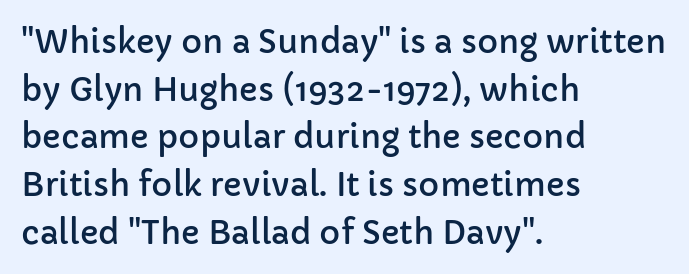
The image shows 32 px sans-serif type, upright; set left-aligned, normal line spacing (1.49x), normal letter spacing, not underlined; low stroke contrast and a medium x-height.
